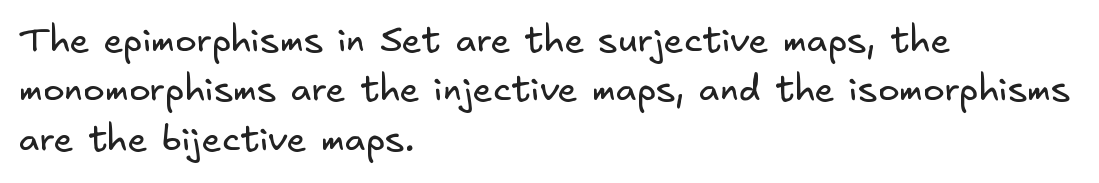
The image shows 36 px regular-weight sans-serif type; set left-aligned, normal line spacing (1.37x), normal letter spacing, not underlined; low stroke contrast and a small x-height.
